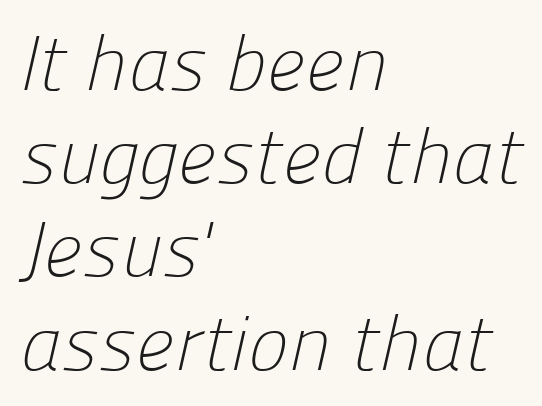
Q: Is the text bold? A: No.
Q: Is the typeface a serif or a sans-serif typeface? A: Sans-serif.
Q: Is the text underlined? A: No.
Q: How is the paragraph aligned? A: Left-aligned.
Q: Is the spacing between letters normal or unusually wide? A: Normal.
Q: Width (condensed, normal, or wide)? A: Normal.
Q: Stroke contrast? A: Low.
Q: x-height? A: Medium.
Q: Monospaced? A: No.
